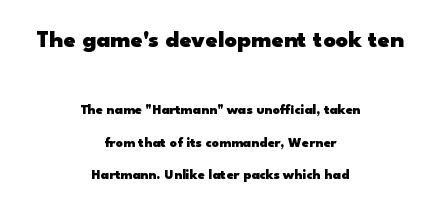
The image shows 24 px bold type, upright; set centered, loose line spacing (2.3x), normal letter spacing, not underlined; the first (top) block is 1.71x larger.
